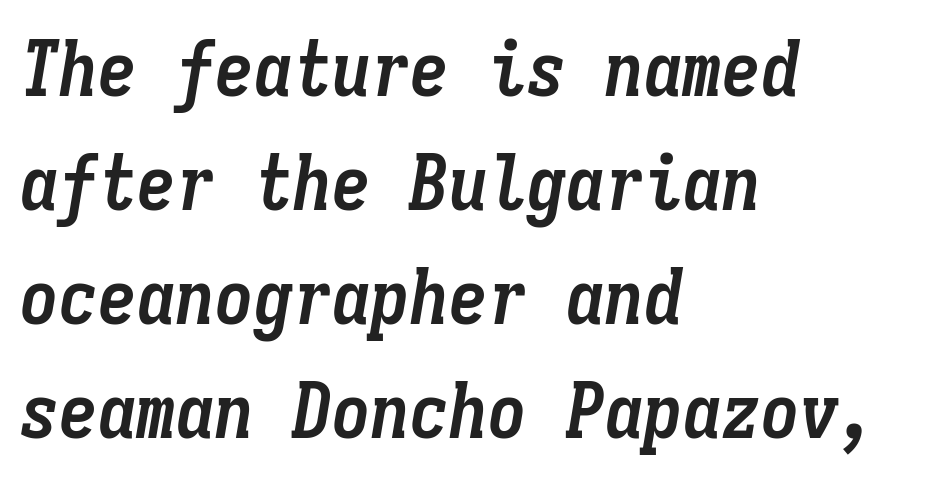
The image shows 78 px semibold, condensed type, italic (leaning right), monospaced; set left-aligned, normal line spacing (1.46x), normal letter spacing, not underlined; low stroke contrast and a medium x-height.
